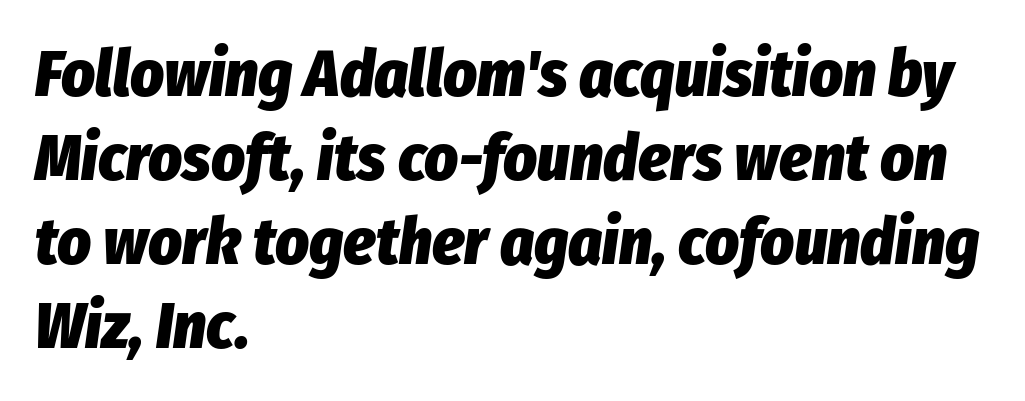
Q: Is the text bold? A: Yes.
Q: Is the text italic (slanted)? A: Yes, it leans right by about 8 degrees.
Q: Is the text underlined? A: No.
Q: How is the paragraph aligned? A: Left-aligned.
Q: Is the spacing between letters normal or unusually wide? A: Normal.
Q: Is the spacing between lines tight, normal or loose? A: Normal.
Q: Width (condensed, normal, or wide)? A: Condensed.
Q: Stroke contrast? A: Low.
Q: x-height? A: Medium.
Q: Monospaced? A: No.
